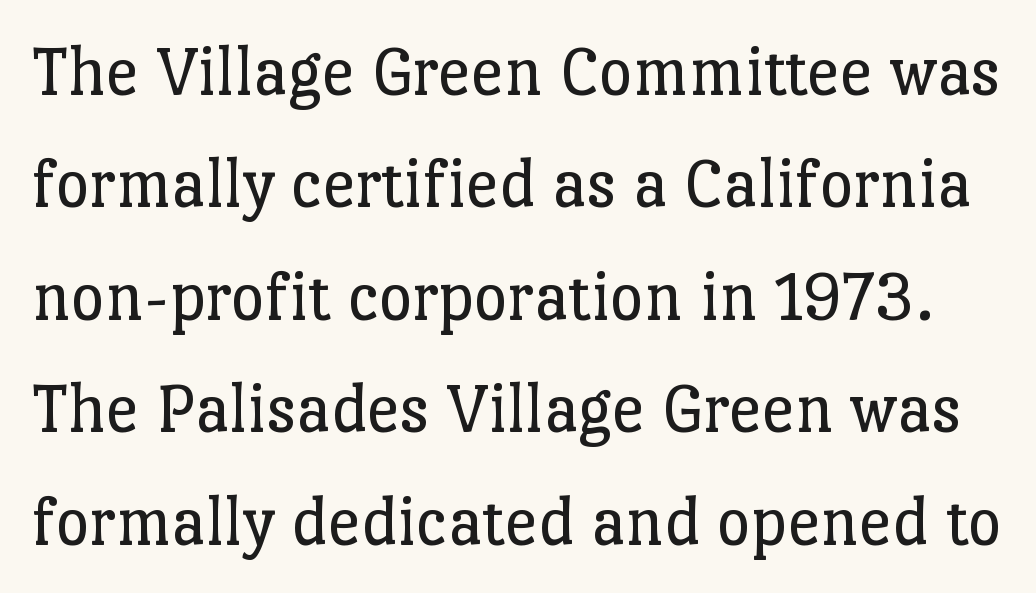
{"serif": "yes", "italic": "no", "bold": "no", "weight": "regular", "width": "normal", "stroke_contrast": "low", "x_height": "medium", "monospaced": "no", "underline": "no", "line_spacing": "normal", "line_spacing_ratio": 1.54, "letter_spacing": "normal", "letter_spacing_em": 0.0, "glyph_px": 73}
